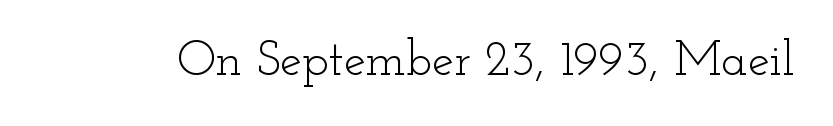
{"serif": "yes", "italic": "no", "bold": "no", "weight": "light", "width": "wide", "stroke_contrast": "low", "x_height": "small", "monospaced": "no", "underline": "no", "letter_spacing": "normal", "letter_spacing_em": 0.0, "glyph_px": 49}
